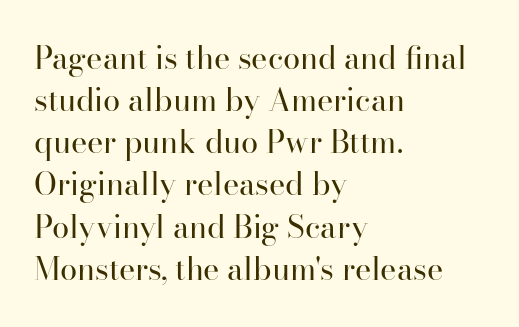
The image shows 31 px regular-weight serif type, upright; set left-aligned, normal line spacing (1.36x), normal letter spacing, not underlined; high stroke contrast and a small x-height.
